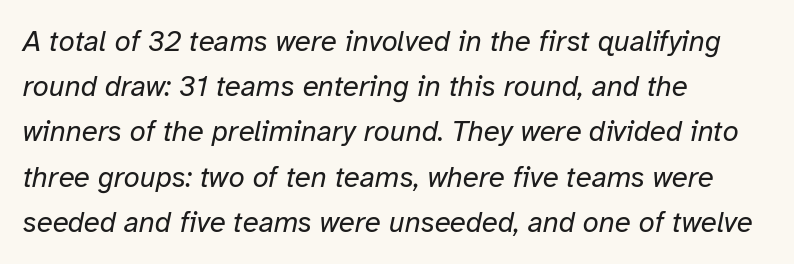
No word sits above an underline. The letters sit at their default tracking, neither squeezed nor spread. How would I describe the line gaps? Plain and ordinary. The letters look calm and open, with moderate or lighter stems. These lines are rendered in a variable-pitch font.
